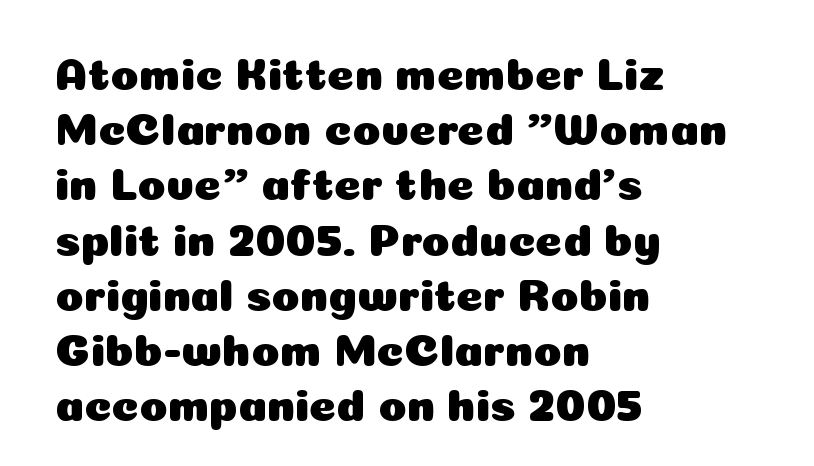
Does extra space separate the letters? No, they use regular spacing. This sample has the flowing, uneven cadence of proportional lettering. Glance below the letters and you will spot only blank space. The rendering shows plain stroke endings on the letterforms — a sans-serif design.
